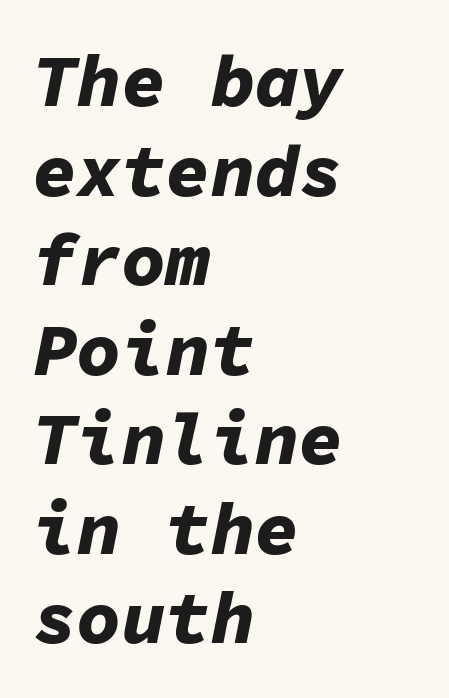
These lines are rendered in a fixed-pitch font. Looking at the ascenders, they clearly lean. Look at the tracking — it's just the regular setting, nothing added. Each row of text sits above clean, open space.
